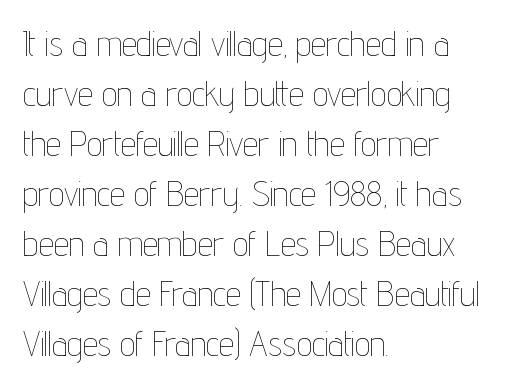
Honestly, the letter spacing is just normal — you wouldn't notice it. The gap between lines stays unmarked. Ink coverage per letter is moderate at most. The face used here is proportionally spaced, like ordinary book or web type. The leading is moderate, giving the passage an even texture. Reading down the block, your eye returns to a fixed left position each line.
